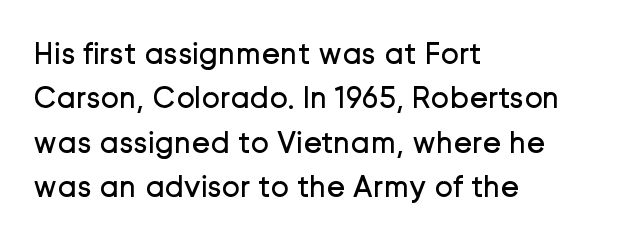
The image shows 31 px regular-weight sans-serif type, upright; set left-aligned, normal line spacing (1.43x), normal letter spacing, not underlined; low stroke contrast and a medium x-height.
